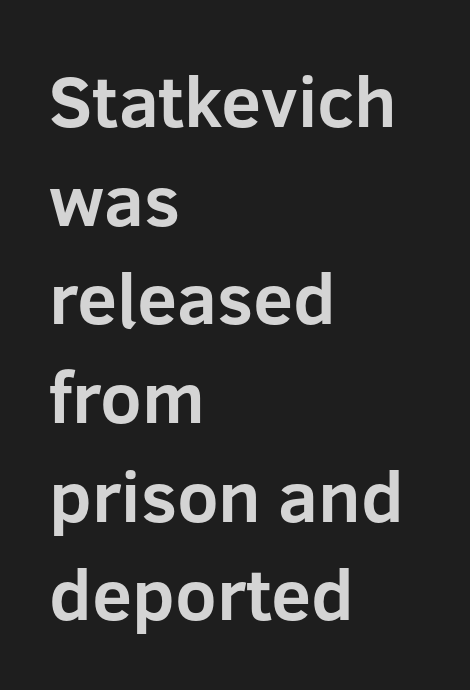
Q: Is the text bold? A: Yes.
Q: Is the text italic (slanted)? A: No, it is upright.
Q: Is the typeface a serif or a sans-serif typeface? A: Sans-serif.
Q: Is the text underlined? A: No.
Q: How is the paragraph aligned? A: Left-aligned.
Q: Is the spacing between letters normal or unusually wide? A: Normal.
Q: Is the spacing between lines tight, normal or loose? A: Normal.
Q: Width (condensed, normal, or wide)? A: Normal.
Q: Stroke contrast? A: Low.
Q: x-height? A: Medium.
Q: Monospaced? A: No.
